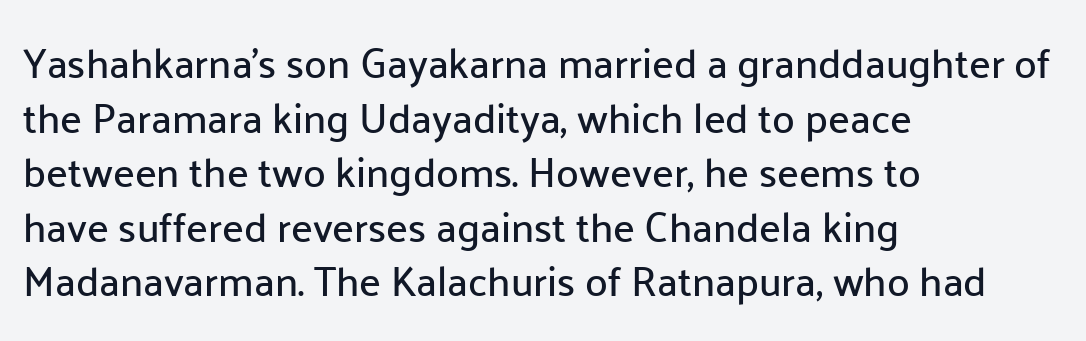
Q: Is the text italic (slanted)? A: No, it is upright.
Q: Is the typeface a serif or a sans-serif typeface? A: Sans-serif.
Q: Is the text underlined? A: No.
Q: How is the paragraph aligned? A: Left-aligned.
Q: Is the spacing between letters normal or unusually wide? A: Normal.
Q: Is the spacing between lines tight, normal or loose? A: Normal.
Q: Width (condensed, normal, or wide)? A: Normal.
Q: Stroke contrast? A: Low.
Q: x-height? A: Medium.
Q: Monospaced? A: No.
